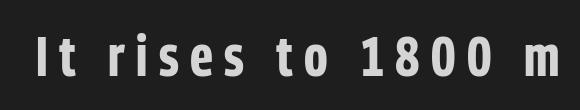
Q: Is the text bold? A: Yes.
Q: Is the text italic (slanted)? A: No, it is upright.
Q: Is the typeface a serif or a sans-serif typeface? A: Sans-serif.
Q: Is the text underlined? A: No.
Q: Is the spacing between letters normal or unusually wide? A: Unusually wide.
Q: Width (condensed, normal, or wide)? A: Condensed.
Q: Stroke contrast? A: Low.
Q: x-height? A: Medium.
Q: Monospaced? A: No.
